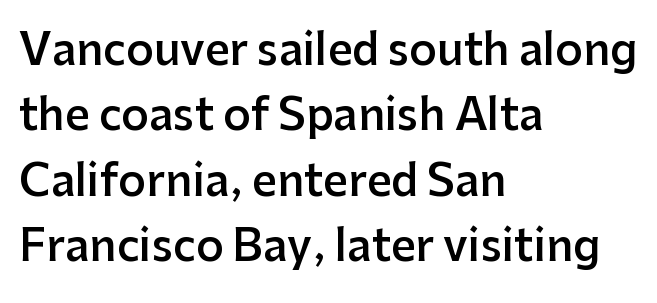
{"serif": "no", "italic": "no", "bold": "semi", "weight": "semibold", "width": "normal", "stroke_contrast": "low", "x_height": "medium", "monospaced": "no", "underline": "no", "align": "left", "line_spacing": "normal", "line_spacing_ratio": 1.52, "letter_spacing": "normal", "letter_spacing_em": 0.0, "glyph_px": 43}
